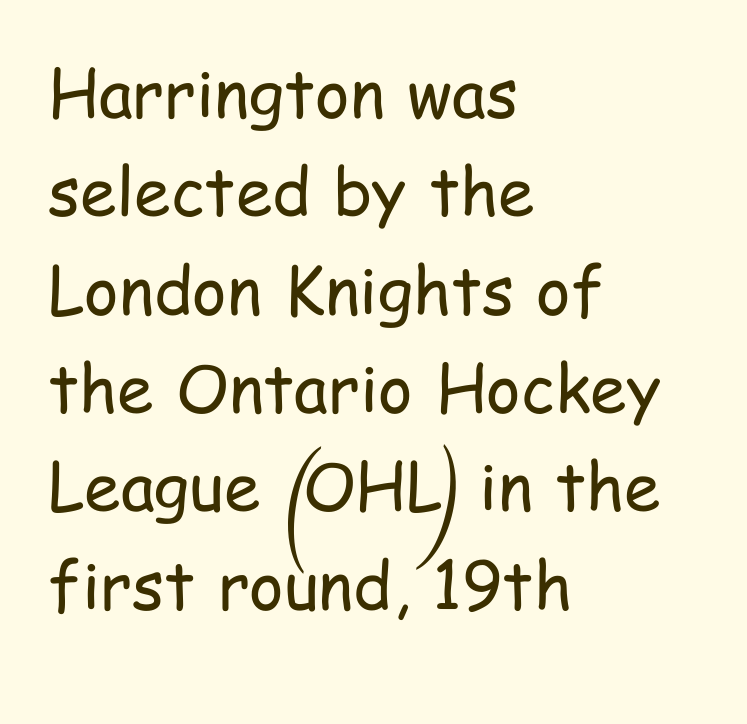
{"serif": "no", "italic": "no", "bold": "no", "weight": "regular", "width": "condensed", "stroke_contrast": "low", "x_height": "medium", "monospaced": "no", "underline": "no", "align": "left", "line_spacing": "normal", "line_spacing_ratio": 1.49, "letter_spacing": "normal", "letter_spacing_em": 0.0, "glyph_px": 66}
